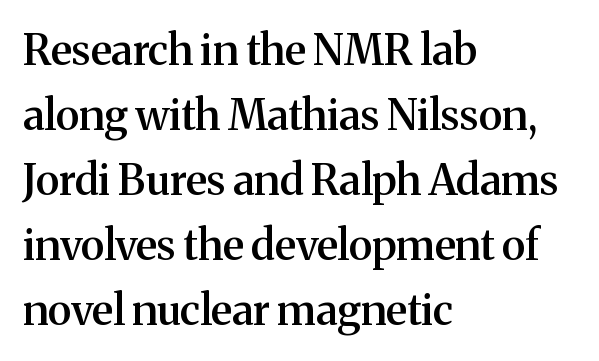
Typographically, this falls in the serif category. Decoration check: the copy has no underline. Weight check: semibold — heavier than regular, not quite bold. Quick note: interline space is typical.
